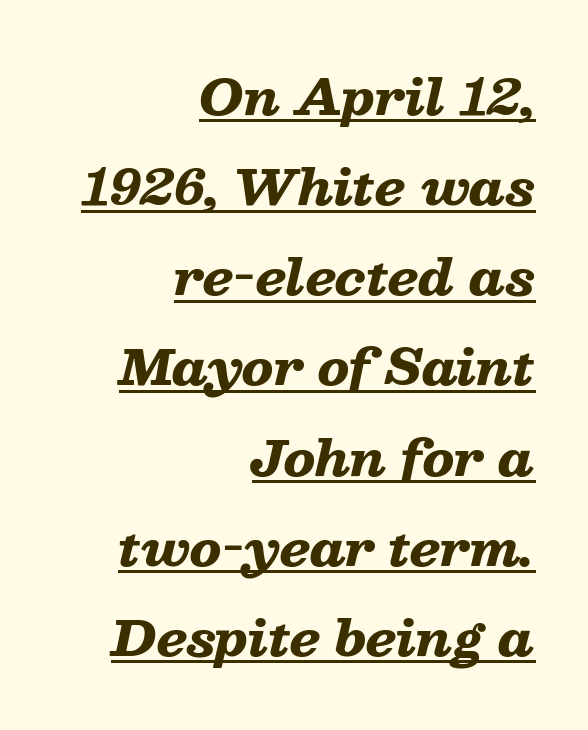
The image shows 49 px heavy, wide type, italic (leaning right); set right-aligned, line spacing 1.84x, normal letter spacing, underlined; low stroke contrast and a medium x-height.
